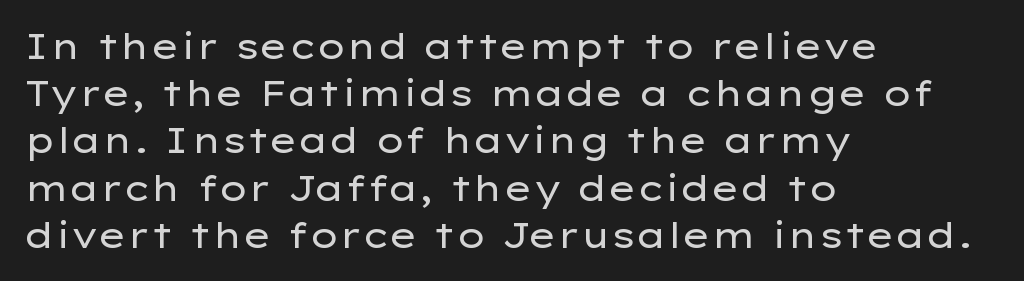
The image shows 35 px regular-weight, wide sans-serif type, upright; set left-aligned, normal line spacing (1.35x), normal letter spacing, not underlined; low stroke contrast and a medium x-height.
